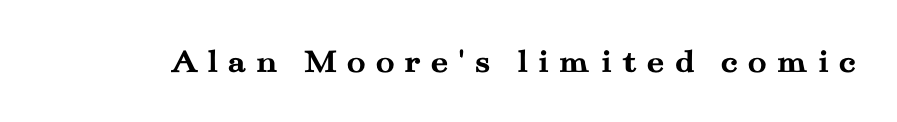
Q: Is the text bold? A: Yes.
Q: Is the text italic (slanted)? A: No, it is upright.
Q: Is the typeface a serif or a sans-serif typeface? A: Serif.
Q: Is the text underlined? A: No.
Q: Is the spacing between letters normal or unusually wide? A: Unusually wide.
Q: Width (condensed, normal, or wide)? A: Wide.
Q: Stroke contrast? A: Medium.
Q: x-height? A: Small.
Q: Monospaced? A: No.
